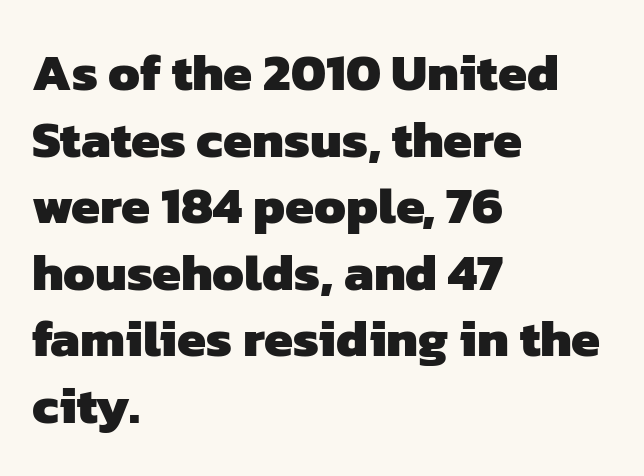
The image shows 52 px heavy sans-serif type; set left-aligned, normal line spacing (1.28x), normal letter spacing, not underlined; low stroke contrast and a medium x-height.
